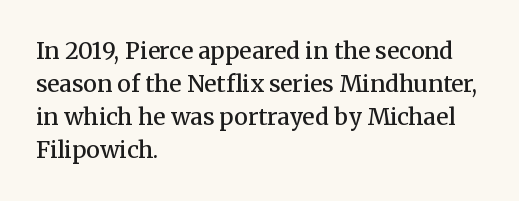
{"italic": "no", "bold": "semi", "underline": "no", "align": "left", "line_spacing": "normal", "line_spacing_ratio": 1.43, "letter_spacing": "normal", "letter_spacing_em": 0.0, "glyph_px": 23}
